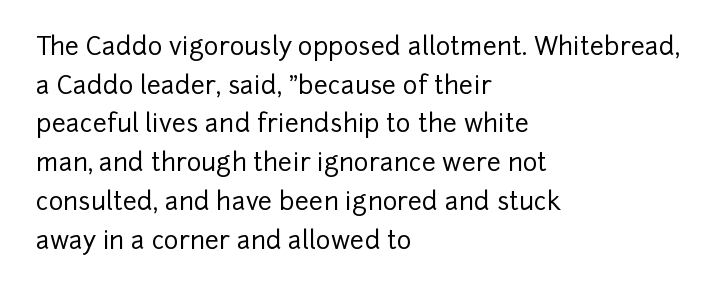
The image shows 25 px text type, upright; set left-aligned, normal line spacing (1.55x), normal letter spacing, not underlined.
